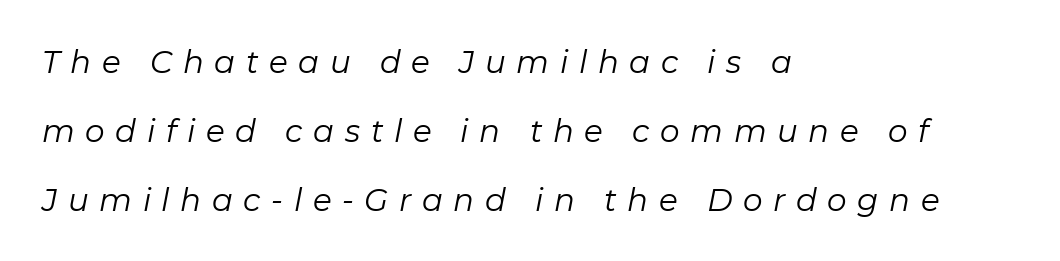
This sample has the flowing, uneven cadence of proportional lettering. Weight: in the light-to-regular range. Designer's note — italics engaged. You could fit nearly another row in the gap between these rows. This rendering features lettering with no underline. The passage shown has open, widely tracked lettering throughout.
